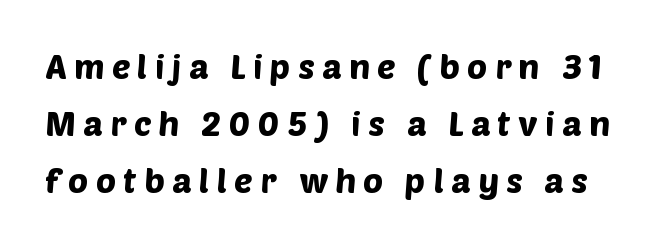
The image shows 34 px sans-serif type; set normal line spacing (1.67x), unusually wide letter spacing (+0.22 em), not underlined; low stroke contrast and a large x-height.
